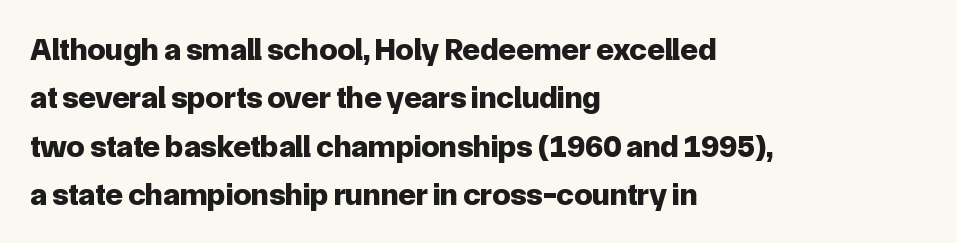
{"serif": "no", "italic": "no", "bold": "yes", "weight": "bold", "width": "normal", "stroke_contrast": "low", "x_height": "medium", "monospaced": "no", "underline": "no", "align": "left", "line_spacing": "normal", "line_spacing_ratio": 1.51, "letter_spacing": "normal", "letter_spacing_em": 0.0, "glyph_px": 32}
